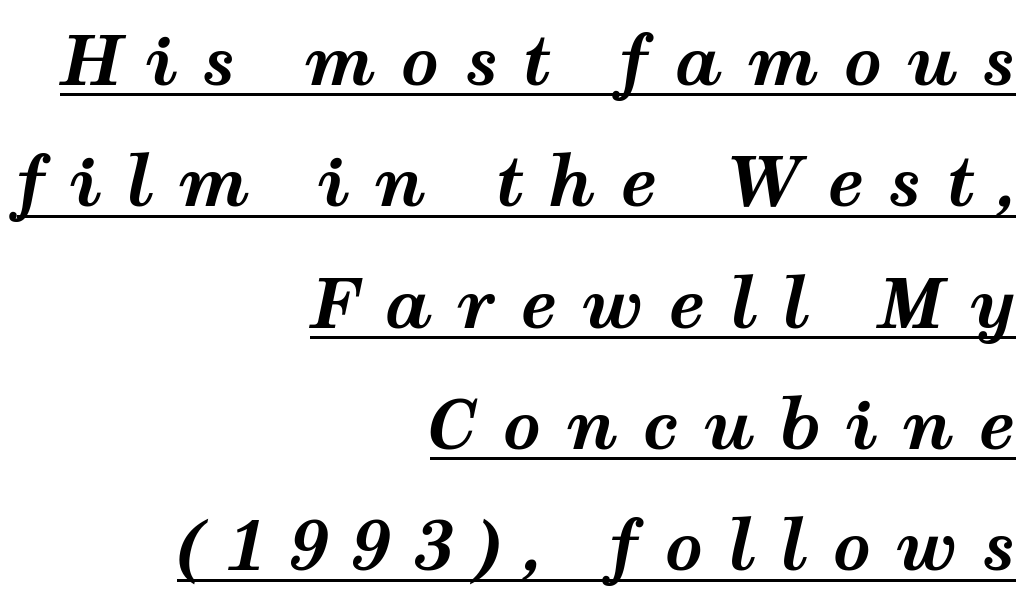
Slant detected: the letters are inclined. Character widths vary here, with narrow letters taking less room than wide ones. The passage shown is underscored from start to finish. You'd pick this weight for a headline — it's a proper bold. This sample is right-justified, so line beginnings fall wherever the words allow.
